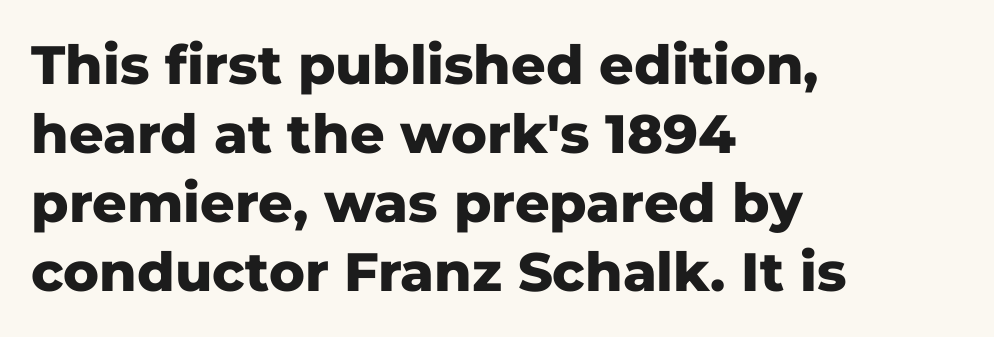
{"serif": "no", "italic": "no", "bold": "yes", "weight": "heavy", "width": "normal", "stroke_contrast": "low", "x_height": "medium", "monospaced": "no", "underline": "no", "align": "left", "line_spacing": "normal", "line_spacing_ratio": 1.28, "letter_spacing": "normal", "letter_spacing_em": 0.0, "glyph_px": 54}
